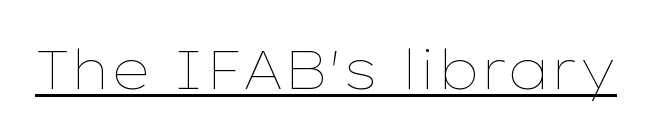
Q: Is the text bold? A: No.
Q: Is the text italic (slanted)? A: No, it is upright.
Q: Is the text underlined? A: Yes.
Q: Is the spacing between letters normal or unusually wide? A: Normal.
Q: Width (condensed, normal, or wide)? A: Wide.
Q: Stroke contrast? A: Low.
Q: x-height? A: Medium.
Q: Monospaced? A: No.
